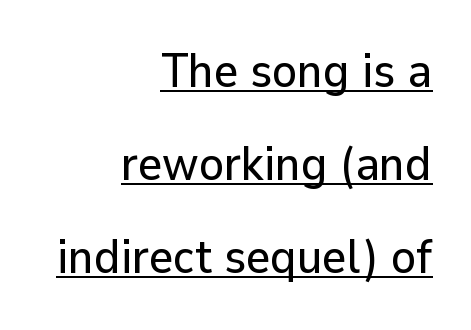
Q: Is the text italic (slanted)? A: No, it is upright.
Q: Is the typeface a serif or a sans-serif typeface? A: Sans-serif.
Q: Is the text underlined? A: Yes.
Q: How is the paragraph aligned? A: Right-aligned.
Q: Is the spacing between letters normal or unusually wide? A: Normal.
Q: Is the spacing between lines tight, normal or loose? A: Loose.
Q: Width (condensed, normal, or wide)? A: Normal.
Q: Stroke contrast? A: Low.
Q: x-height? A: Medium.
Q: Monospaced? A: No.
